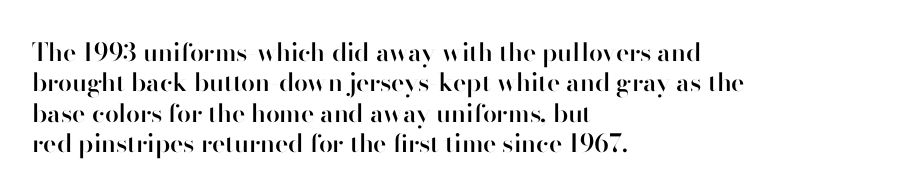
Q: Is the text bold? A: Semi-bold.
Q: Is the text italic (slanted)? A: No, it is upright.
Q: Is the text underlined? A: No.
Q: How is the paragraph aligned? A: Left-aligned.
Q: Is the spacing between letters normal or unusually wide? A: Normal.
